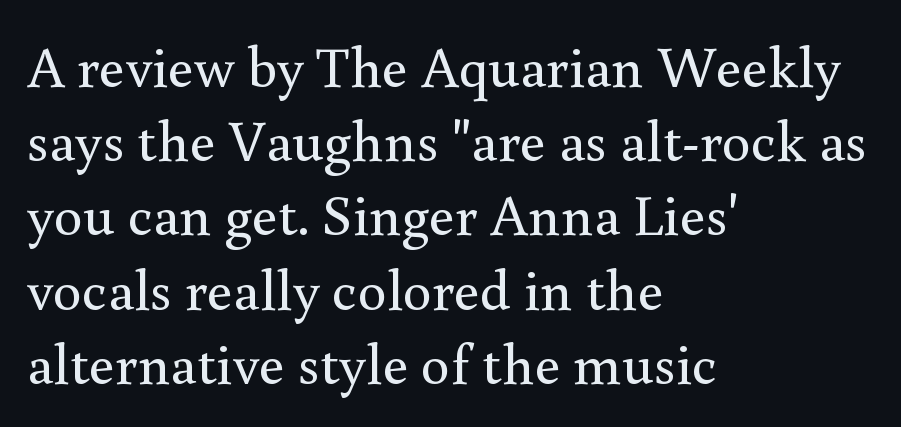
{"serif": "yes", "italic": "no", "bold": "no", "weight": "regular", "width": "normal", "x_height": "small", "monospaced": "no", "underline": "no", "align": "left", "line_spacing": "normal", "line_spacing_ratio": 1.28, "letter_spacing": "normal", "letter_spacing_em": 0.0, "glyph_px": 58}
